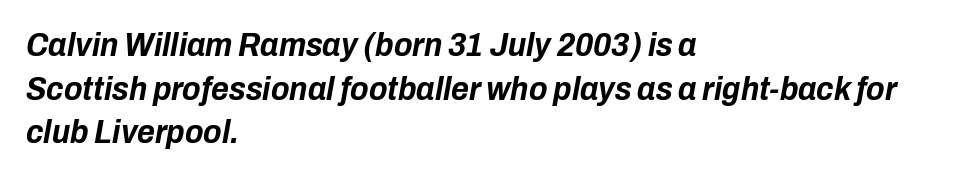
These lines stack with their left ends in a neat column. Is this a fixed-width face? No — the glyphs have proportional, varying widths. The passage shown leans; its letterforms are oblique. Reading down the column, the eye jumps a familiar distance to each next line. Letter spacing: default. I'd describe the lettering as bold — thick and assertive.
